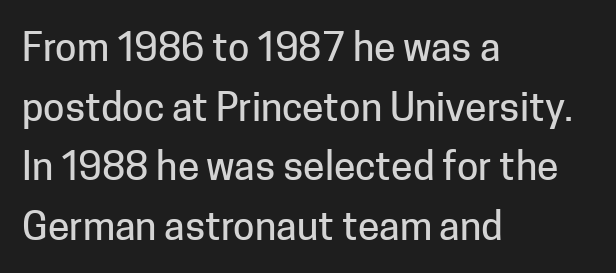
Proportional: the letters do not fall into vertical columns. Do the letters lean? They stand straight. Typeset ragged right — the left edge is the straight one. This is sans-serif lettering, the kind often seen on screens and signage. Each row of text sits above clean, open space. Observe the ordinary spacing: letters are neighbours, not strangers.
